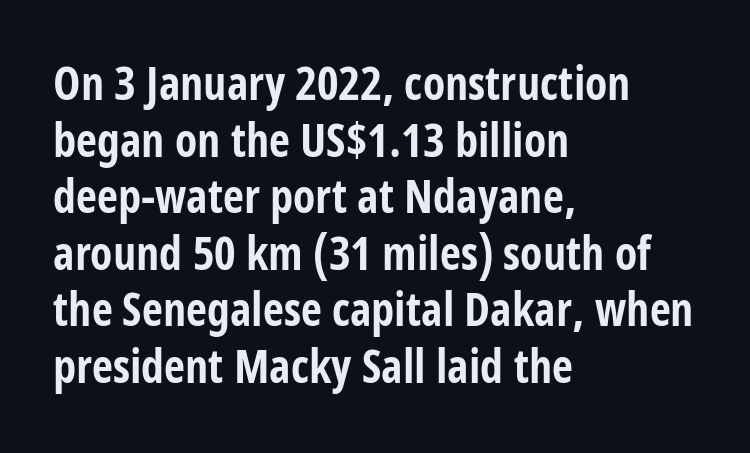
{"serif": "no", "italic": "no", "bold": "yes", "weight": "bold", "width": "condensed", "stroke_contrast": "low", "x_height": "large", "monospaced": "no", "underline": "no", "align": "left", "line_spacing_ratio": 1.23, "letter_spacing": "normal", "letter_spacing_em": 0.0, "glyph_px": 46}
